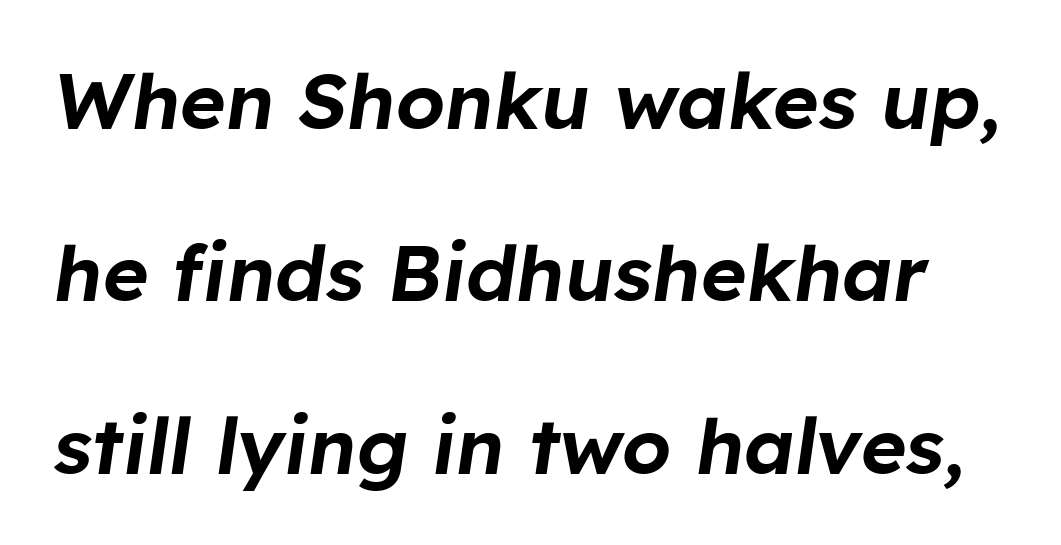
Nobody touched the tracking dial on this one. Proportional: the letters do not fall into vertical columns. Nobody drew a line under any word here. Each new line begins a long way beneath the previous one.
